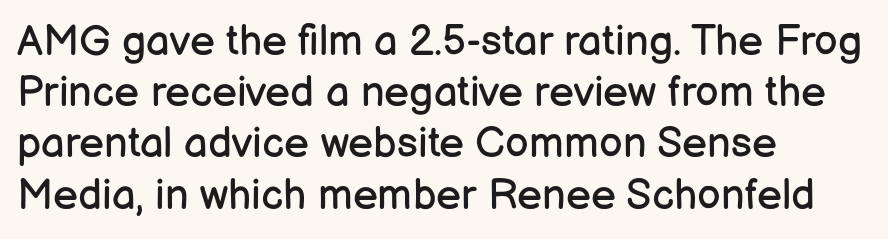
Q: Is the text bold? A: No.
Q: Is the text italic (slanted)? A: No, it is upright.
Q: Is the typeface a serif or a sans-serif typeface? A: Sans-serif.
Q: Is the text underlined? A: No.
Q: How is the paragraph aligned? A: Left-aligned.
Q: Is the spacing between letters normal or unusually wide? A: Normal.
Q: Width (condensed, normal, or wide)? A: Normal.
Q: Stroke contrast? A: Low.
Q: x-height? A: Medium.
Q: Monospaced? A: No.
